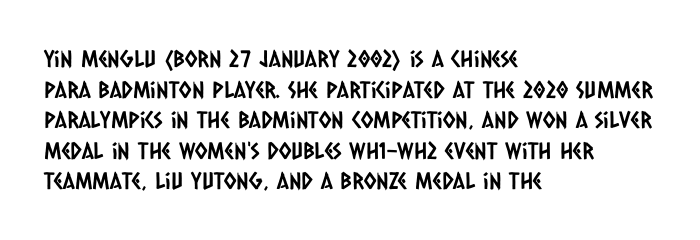
Just letters on the line, the space beneath them empty. Horizontal bands of white between lines are of average thickness. The paragraph shown leans on its left margin. The gaps between neighbouring characters are ordinary and unremarkable.
